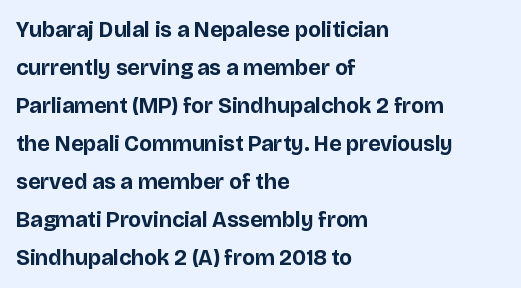
Q: Is the text bold? A: Yes.
Q: Is the text italic (slanted)? A: No, it is upright.
Q: Is the text underlined? A: No.
Q: How is the paragraph aligned? A: Left-aligned.
Q: Is the spacing between letters normal or unusually wide? A: Normal.
